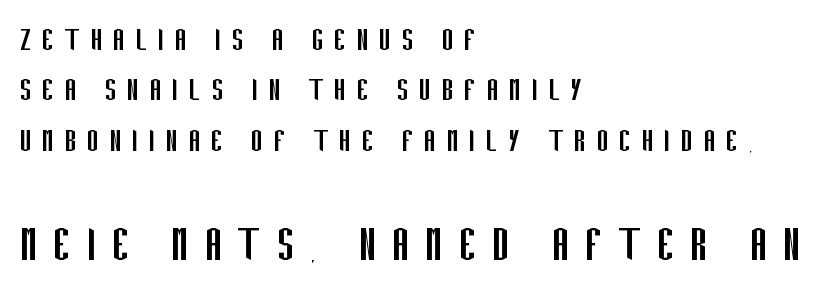
The image shows 55 px regular-weight, condensed sans-serif type, upright; set left-aligned, normal line spacing (1.36x), unusually wide letter spacing (+0.27 em), not underlined; the second (bottom) block is 1.49x larger; low stroke contrast and a large x-height.
